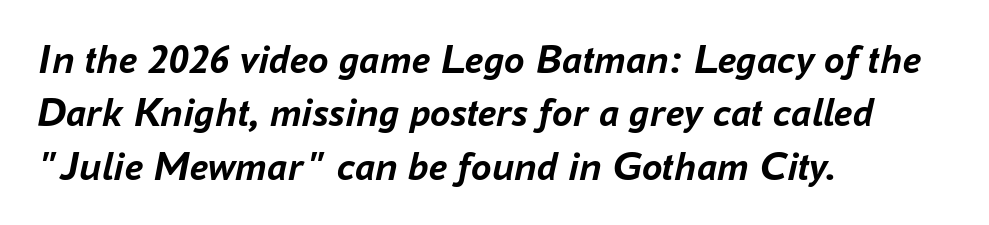
{"italic": "yes", "lean": "right", "slant_degrees": 16, "bold": "yes", "weight": "semibold", "width": "normal", "stroke_contrast": "low", "x_height": "medium", "monospaced": "no", "underline": "no", "align": "left", "line_spacing": "normal", "line_spacing_ratio": 1.3, "letter_spacing": "normal", "letter_spacing_em": 0.0, "glyph_px": 41}
